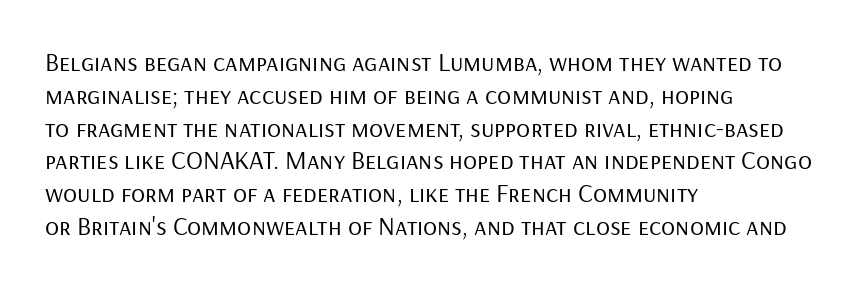
Check the space under the baseline: it is left empty. Posture: upright roman. Is the type heavy? It reads as light-to-regular instead. One-word summary of the alignment: left. The line-height multiplier appears to be the usual default.
